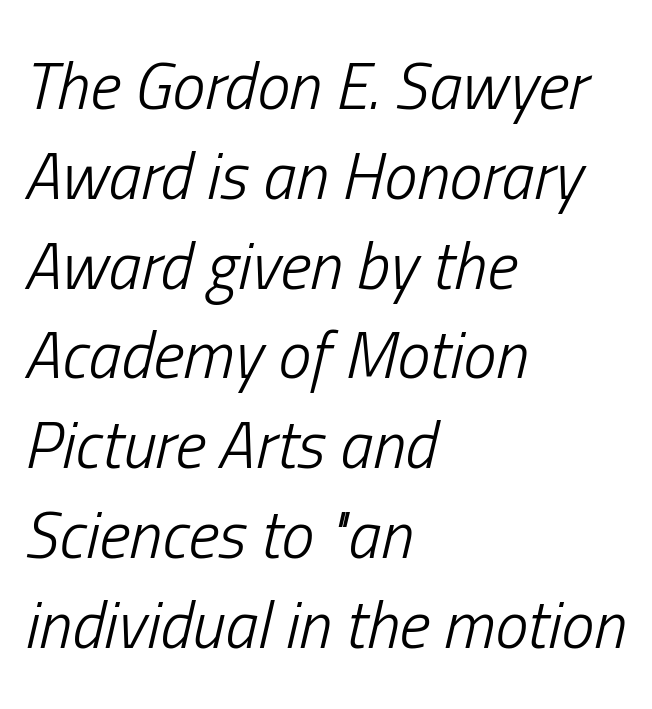
Q: Is the text bold? A: No.
Q: Is the text italic (slanted)? A: Yes, it leans right by about 13 degrees.
Q: Is the text underlined? A: No.
Q: How is the paragraph aligned? A: Left-aligned.
Q: Is the spacing between letters normal or unusually wide? A: Normal.
Q: Is the spacing between lines tight, normal or loose? A: Normal.
Q: Width (condensed, normal, or wide)? A: Condensed.
Q: Stroke contrast? A: Low.
Q: x-height? A: Medium.
Q: Monospaced? A: No.
